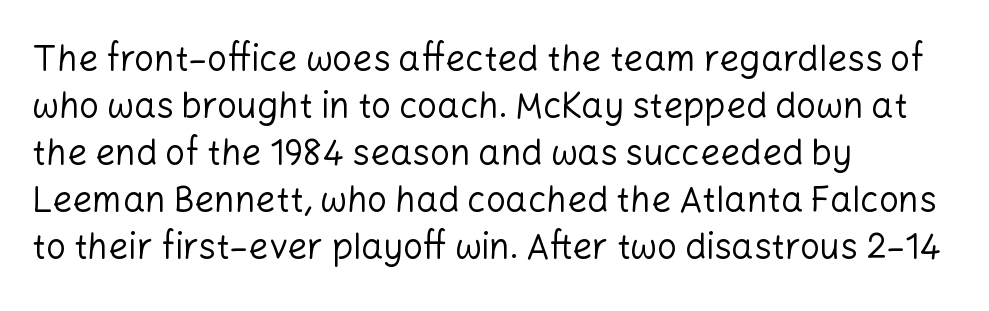
{"serif": "no", "italic": "no", "bold": "no", "weight": "regular", "width": "normal", "stroke_contrast": "low", "x_height": "medium", "monospaced": "no", "underline": "no", "align": "left", "line_spacing": "normal", "line_spacing_ratio": 1.34, "letter_spacing": "normal", "letter_spacing_em": 0.0, "glyph_px": 35}
